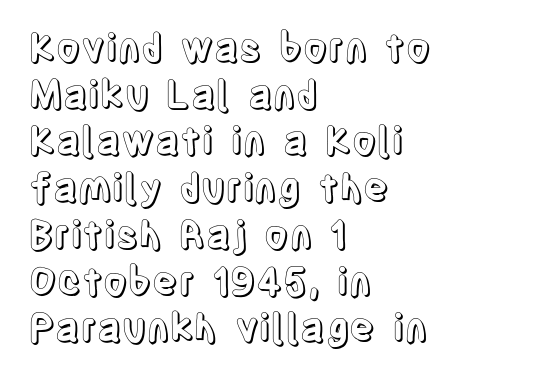
This sample has the flowing, uneven cadence of proportional lettering. Does extra space separate the letters? No, they use regular spacing. No word sits above an underline. Reading down the block, your eye returns to a fixed left position each line. This is roman type, the default non-slanted kind.
